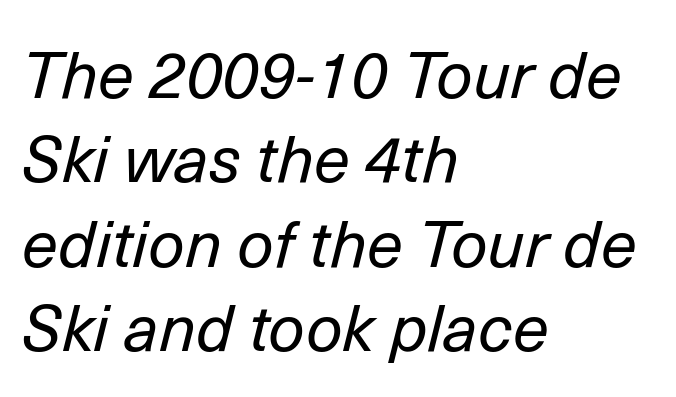
Q: Is the text bold? A: No.
Q: Is the text italic (slanted)? A: Yes, it leans right by about 14 degrees.
Q: Is the text underlined? A: No.
Q: How is the paragraph aligned? A: Left-aligned.
Q: Is the spacing between letters normal or unusually wide? A: Normal.
Q: Is the spacing between lines tight, normal or loose? A: Normal.
Q: Width (condensed, normal, or wide)? A: Normal.
Q: Stroke contrast? A: Low.
Q: x-height? A: Medium.
Q: Monospaced? A: No.
